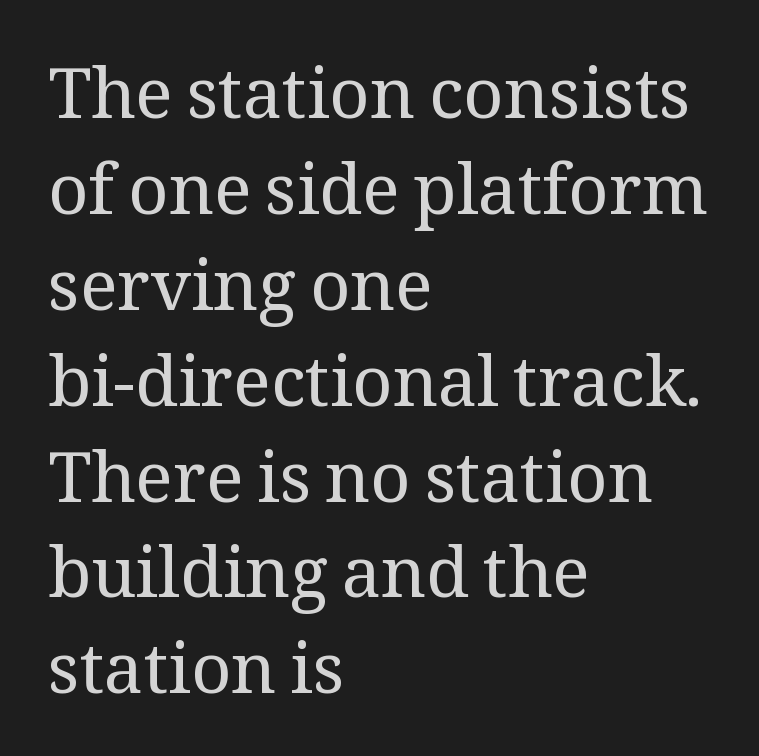
Q: Is the text bold? A: No.
Q: Is the text italic (slanted)? A: No, it is upright.
Q: Is the typeface a serif or a sans-serif typeface? A: Serif.
Q: Is the text underlined? A: No.
Q: How is the paragraph aligned? A: Left-aligned.
Q: Is the spacing between letters normal or unusually wide? A: Normal.
Q: Is the spacing between lines tight, normal or loose? A: Normal.
Q: Width (condensed, normal, or wide)? A: Normal.
Q: Stroke contrast? A: Medium.
Q: x-height? A: Medium.
Q: Monospaced? A: No.
